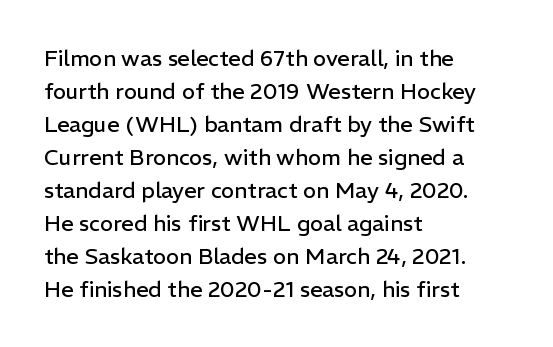
In terms of leading, this rendering sits right in the middle. Quick note: not italic, upright. Stems here are at most as thick as an everyday book face. Letter spacing: default.
